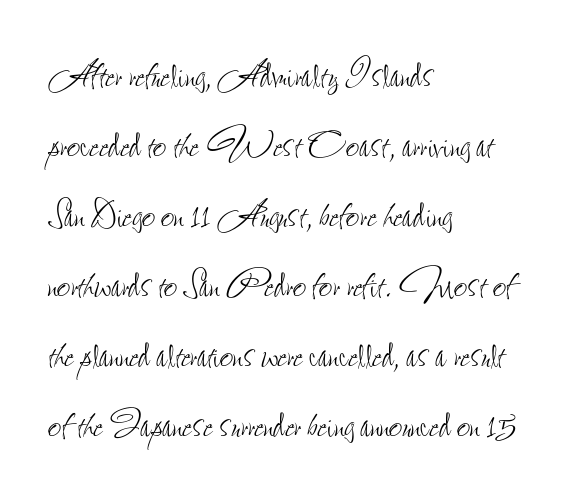
The image shows 47 px thin, condensed type; set left-aligned, normal line spacing (1.49x), normal letter spacing, not underlined; low stroke contrast and a small x-height.
